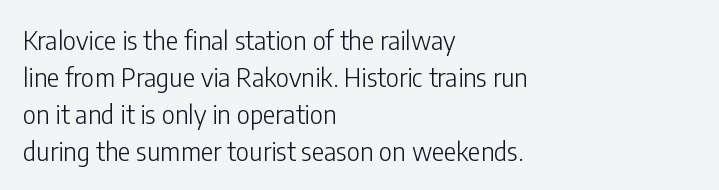
Rule under the text: the space is simply empty. The tracking reads as untouched default to a designer's eye. Compared with a typical body face, this is equally light or lighter still. A student would call this left alignment; a typographer would say flush left, rag right. The rows are spaced the way most documents space them.
